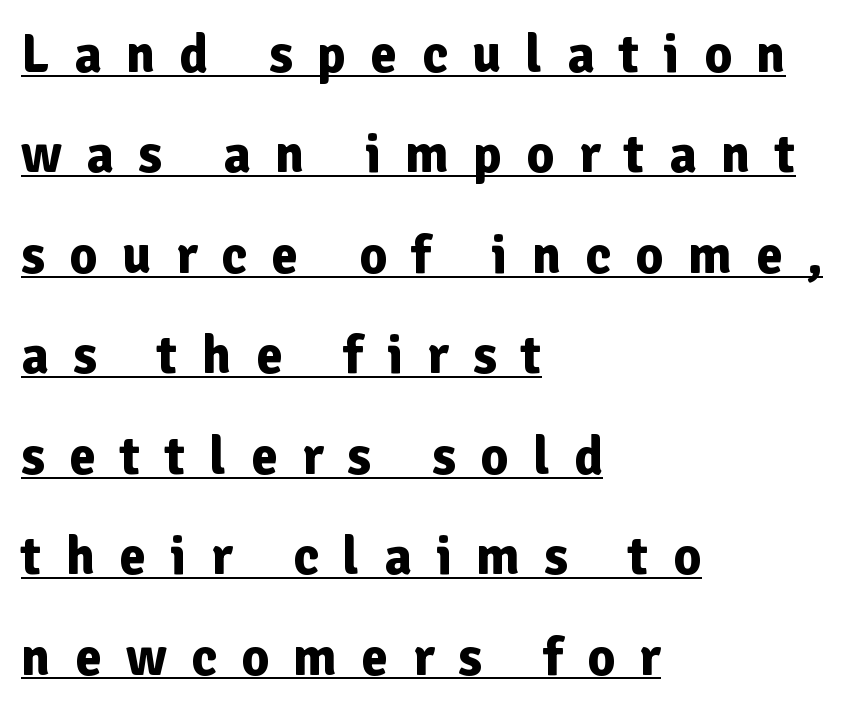
{"serif": "no", "italic": "no", "bold": "yes", "weight": "bold", "width": "normal", "stroke_contrast": "low", "x_height": "medium", "monospaced": "no", "underline": "yes", "align": "left", "line_spacing_ratio": 1.86, "letter_spacing": "wide", "letter_spacing_em": 0.45, "glyph_px": 54}
